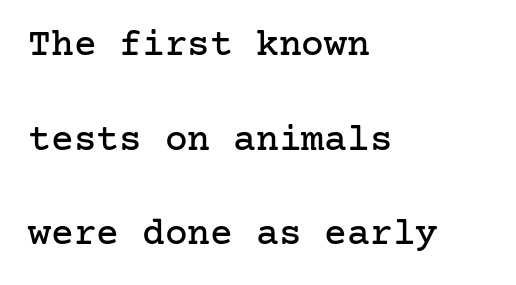
The image shows 38 px serif type, upright; set left-aligned, loose line spacing (2.49x), normal letter spacing, not underlined; low stroke contrast and a medium x-height.
